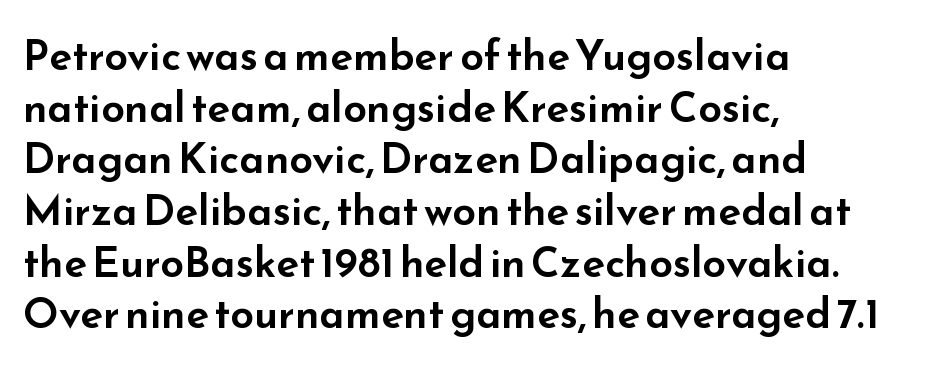
{"serif": "no", "italic": "no", "width": "wide", "stroke_contrast": "low", "x_height": "small", "monospaced": "no", "underline": "no", "align": "left", "line_spacing_ratio": 1.23, "letter_spacing": "normal", "letter_spacing_em": 0.0, "glyph_px": 42}
